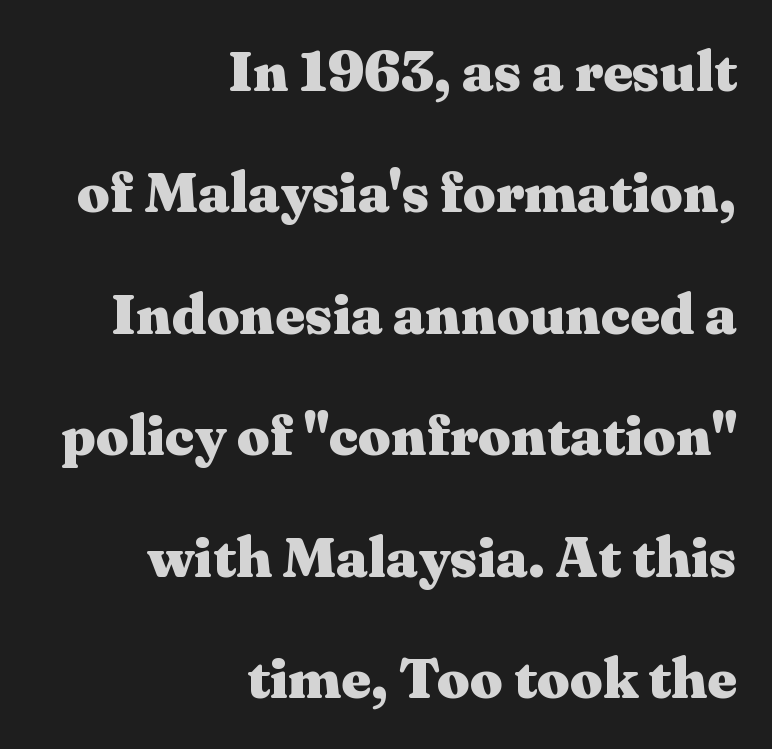
The image shows 57 px heavy, wide serif type, upright; set right-aligned, loose line spacing (2.13x), normal letter spacing, not underlined; medium stroke contrast and a medium x-height.
